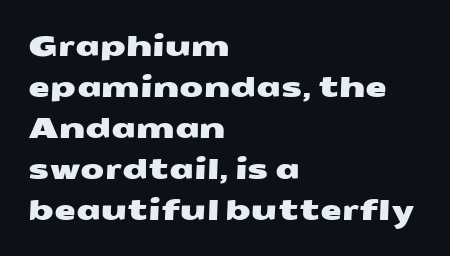
The image shows 28 px wide sans-serif type; set left-aligned, normal line spacing (1.46x), normal letter spacing, not underlined; medium stroke contrast and a medium x-height.
